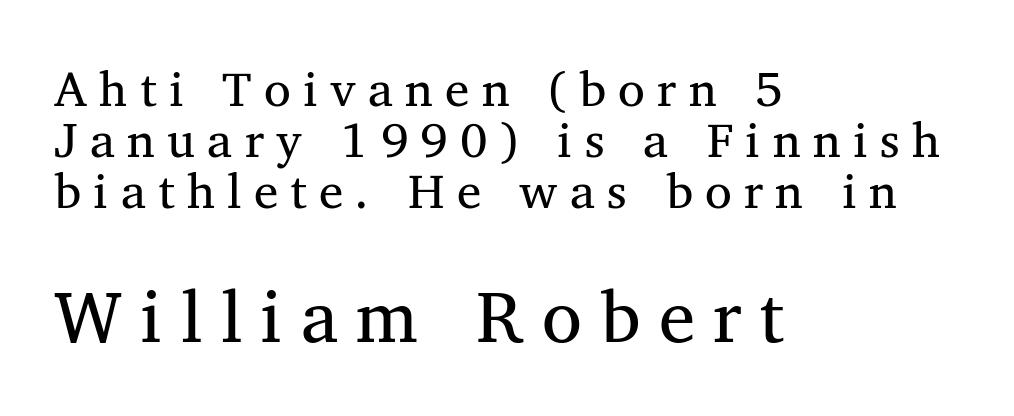
Q: Is the text bold? A: No.
Q: Is the text italic (slanted)? A: No, it is upright.
Q: Is the typeface a serif or a sans-serif typeface? A: Serif.
Q: Is the text underlined? A: No.
Q: How is the paragraph aligned? A: Left-aligned.
Q: Is the spacing between letters normal or unusually wide? A: Unusually wide.
Q: Is the spacing between lines tight, normal or loose? A: Tight.
Q: Which block of text is set in a larger size, the first (top) or the second (bottom)? A: The second (bottom) one.
Q: Width (condensed, normal, or wide)? A: Normal.
Q: Stroke contrast? A: Medium.
Q: x-height? A: Medium.
Q: Monospaced? A: No.
